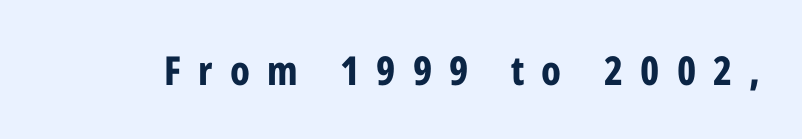
A roman cut, with each character standing at attention. Set as a true bold cut, around the 700 mark. Tracking here is generous; glyphs stand well apart from one another. Examine the stroke ends and you'll find no serifs.
